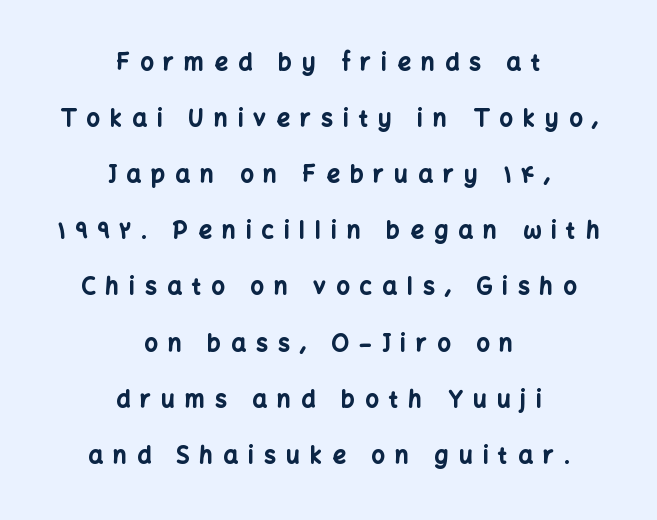
The image shows 23 px bold type, upright; set centered, loose line spacing (2.44x), unusually wide letter spacing (+0.45 em), not underlined.
